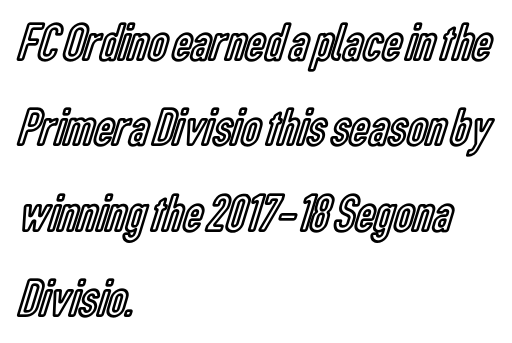
Beneath every word, the page is bare. This sample is left-justified, so line endings fall wherever the words run out. Interline gaps are of average width in this sample. A typesetter would call this zero additional tracking. You could not count columns in this text — the font is proportionally spaced.
